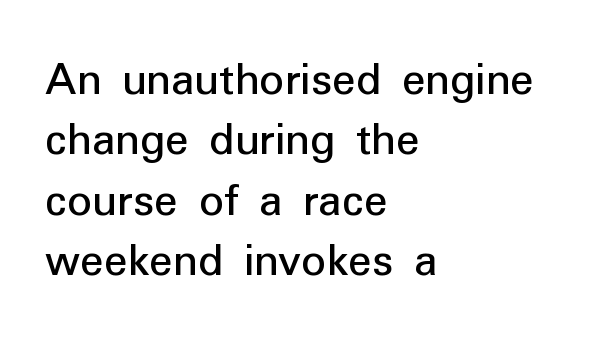
Letter spacing: default. Varying glyph widths throughout — classic text-font behaviour. No italicization has been applied; the sample stays upright. A bare baseline throughout the passage.
